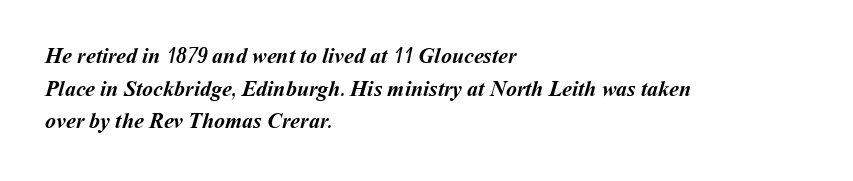
The image shows 22 px bold type; set left-aligned, normal line spacing (1.48x), normal letter spacing, not underlined.
